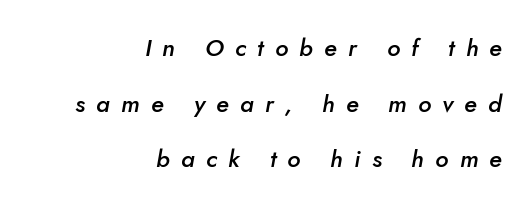
{"italic": "yes", "lean": "right", "slant_degrees": 5, "bold": "semi", "underline": "no", "align": "right", "line_spacing": "loose", "line_spacing_ratio": 2.32, "letter_spacing": "wide", "letter_spacing_em": 0.47, "glyph_px": 24}
